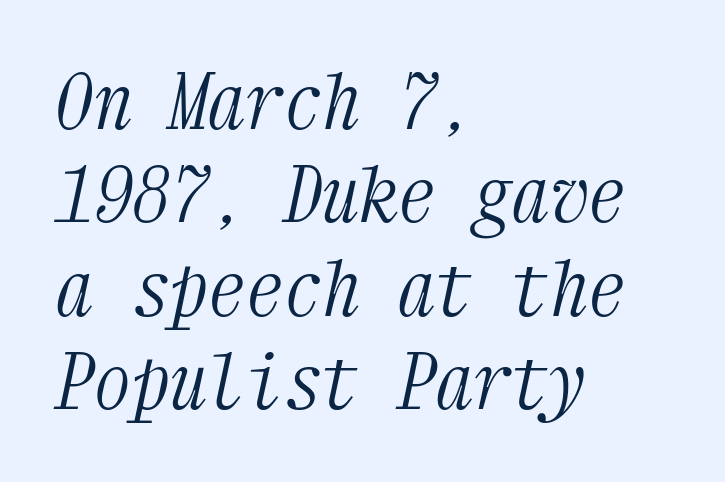
Left-aligned paragraph, ragged on the right. What kind of face is this? One with serifs. Type without underlining. The typeface has the unassuming heft of standard copy or less. Spacing between characters is what you'd get straight out of the box. A typesetter would call this monospace, since all characters share one set width.
